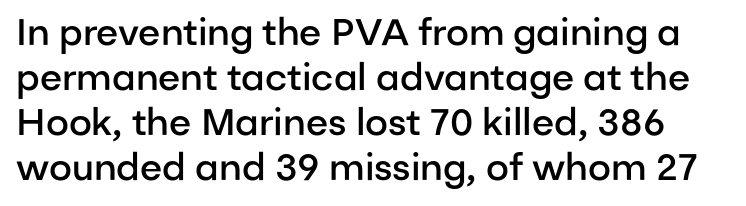
Q: Is the text bold? A: Semi-bold.
Q: Is the text italic (slanted)? A: No, it is upright.
Q: Is the typeface a serif or a sans-serif typeface? A: Sans-serif.
Q: Is the text underlined? A: No.
Q: Is the spacing between letters normal or unusually wide? A: Normal.
Q: Width (condensed, normal, or wide)? A: Normal.
Q: Stroke contrast? A: Low.
Q: x-height? A: Medium.
Q: Monospaced? A: No.
